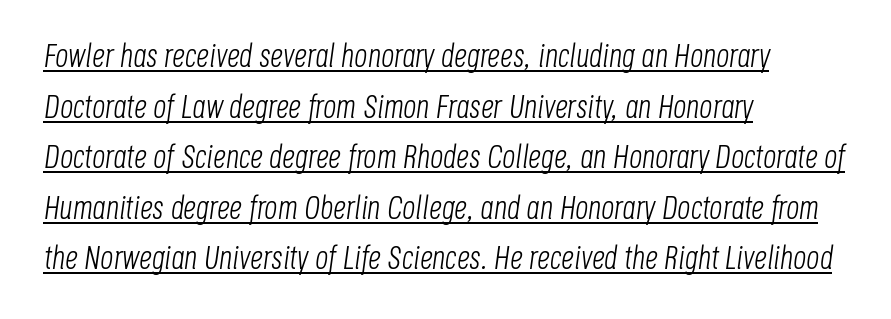
The image shows 32 px light, condensed type, italic (leaning right); set left-aligned, normal line spacing (1.58x), normal letter spacing, underlined; low stroke contrast and a large x-height.
